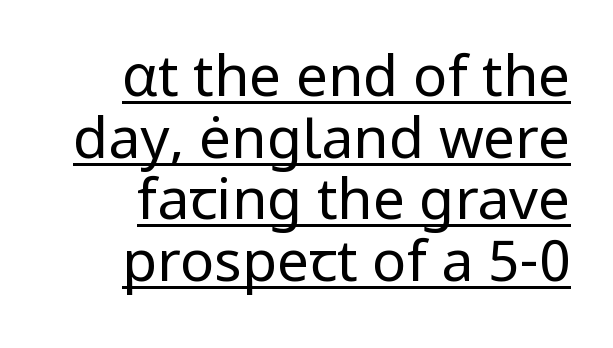
Compared with typical paragraphs, the rows here are closer together. Italic: no, the glyphs are upright roman. Grotesque or geometric, the face here clearly has no serifs. Here the designer chose a conventional face with non-uniform glyph widths. The gaps between neighbouring characters are ordinary and unremarkable. This rendering features underlined lettering.
